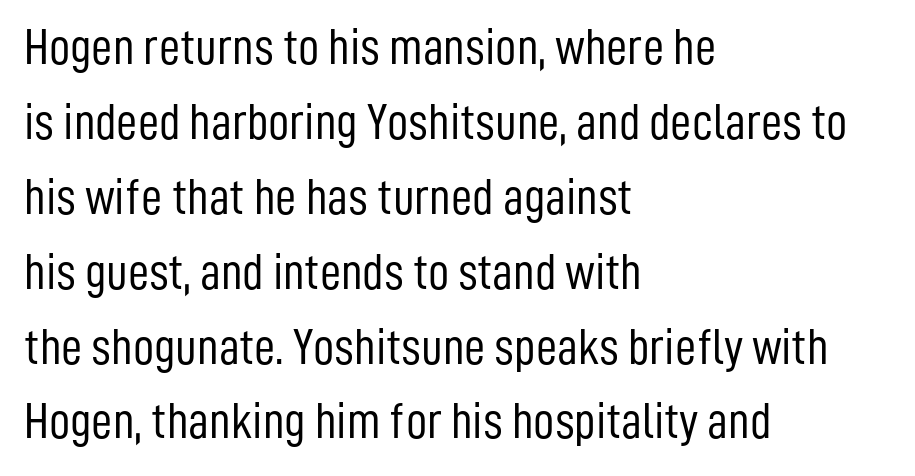
{"serif": "no", "italic": "no", "bold": "no", "weight": "light", "width": "condensed", "stroke_contrast": "low", "x_height": "medium", "monospaced": "no", "underline": "no", "align": "left", "line_spacing": "normal", "line_spacing_ratio": 1.44, "letter_spacing": "normal", "letter_spacing_em": 0.0, "glyph_px": 52}
